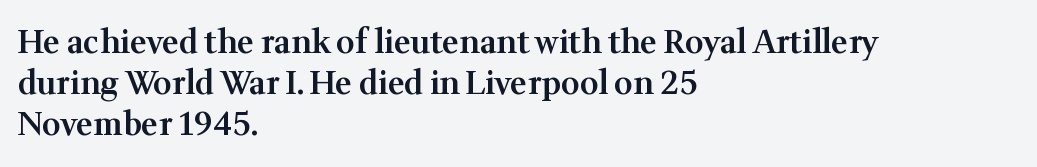
Q: Is the text bold? A: Semi-bold.
Q: Is the text italic (slanted)? A: No, it is upright.
Q: Is the typeface a serif or a sans-serif typeface? A: Serif.
Q: Is the text underlined? A: No.
Q: How is the paragraph aligned? A: Left-aligned.
Q: Is the spacing between letters normal or unusually wide? A: Normal.
Q: Is the spacing between lines tight, normal or loose? A: Normal.
Q: Width (condensed, normal, or wide)? A: Normal.
Q: Stroke contrast? A: Medium.
Q: x-height? A: Medium.
Q: Monospaced? A: No.
